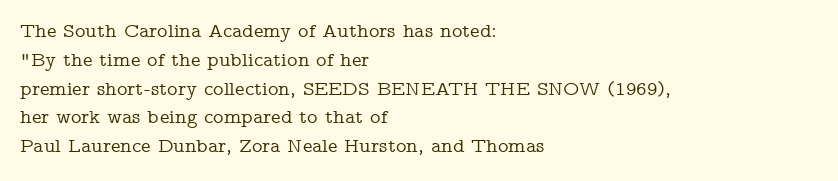
Q: Is the text italic (slanted)? A: No, it is upright.
Q: Is the text underlined? A: No.
Q: How is the paragraph aligned? A: Left-aligned.
Q: Is the spacing between letters normal or unusually wide? A: Normal.
Q: Is the spacing between lines tight, normal or loose? A: Normal.
